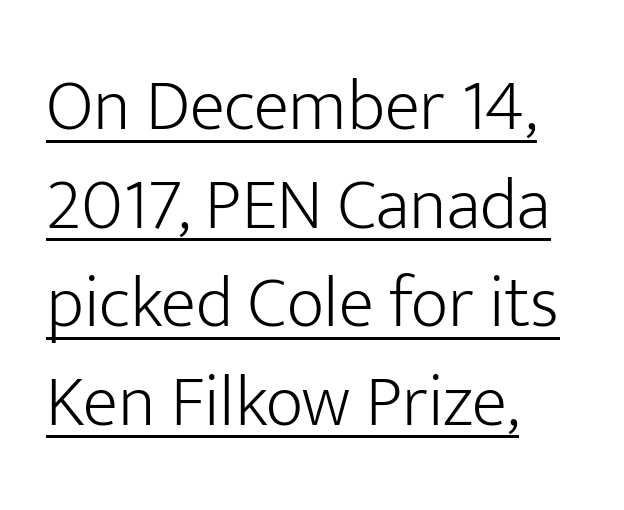
{"serif": "no", "italic": "no", "bold": "no", "weight": "light", "width": "normal", "stroke_contrast": "low", "x_height": "medium", "monospaced": "no", "underline": "yes", "align": "left", "line_spacing": "normal", "line_spacing_ratio": 1.35, "letter_spacing": "normal", "letter_spacing_em": 0.0, "glyph_px": 73}
